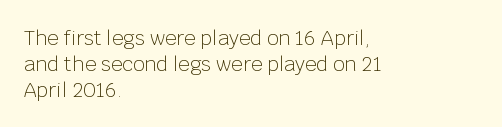
The image shows 20 px text type, upright; set left-aligned, normal line spacing (1.3x), normal letter spacing, not underlined.
